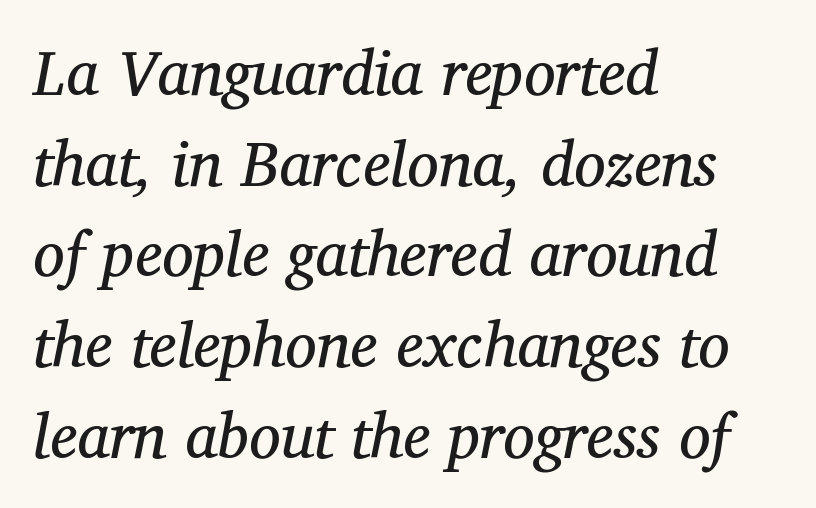
{"serif": "yes", "italic": "yes", "lean": "right", "slant_degrees": 12, "bold": "no", "weight": "regular", "width": "normal", "stroke_contrast": "medium", "x_height": "medium", "monospaced": "no", "underline": "no", "align": "left", "line_spacing": "normal", "line_spacing_ratio": 1.44, "letter_spacing": "normal", "letter_spacing_em": 0.0, "glyph_px": 63}
